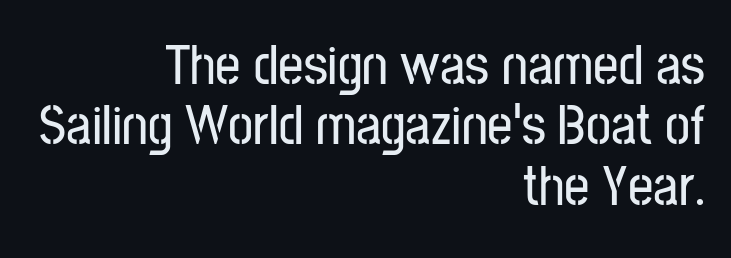
Q: Is the text italic (slanted)? A: No, it is upright.
Q: Is the typeface a serif or a sans-serif typeface? A: Sans-serif.
Q: Is the text underlined? A: No.
Q: How is the paragraph aligned? A: Right-aligned.
Q: Is the spacing between letters normal or unusually wide? A: Normal.
Q: Is the spacing between lines tight, normal or loose? A: Tight.
Q: Width (condensed, normal, or wide)? A: Condensed.
Q: Stroke contrast? A: Low.
Q: x-height? A: Medium.
Q: Monospaced? A: No.
